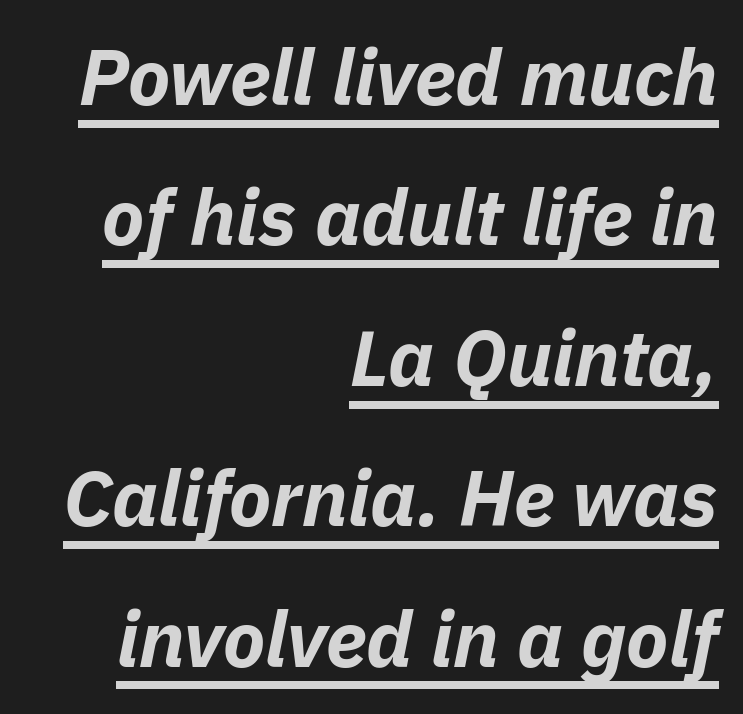
Q: Is the text bold? A: Yes.
Q: Is the text italic (slanted)? A: Yes, it leans right by about 11 degrees.
Q: Is the text underlined? A: Yes.
Q: How is the paragraph aligned? A: Right-aligned.
Q: Is the spacing between letters normal or unusually wide? A: Normal.
Q: Width (condensed, normal, or wide)? A: Normal.
Q: Stroke contrast? A: Low.
Q: x-height? A: Medium.
Q: Monospaced? A: No.
